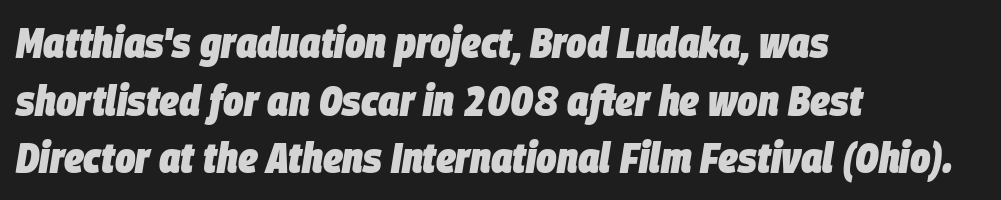
The image shows 43 px heavy, condensed type, italic (leaning right); set left-aligned, normal line spacing (1.34x), normal letter spacing, not underlined; low stroke contrast and a large x-height.
